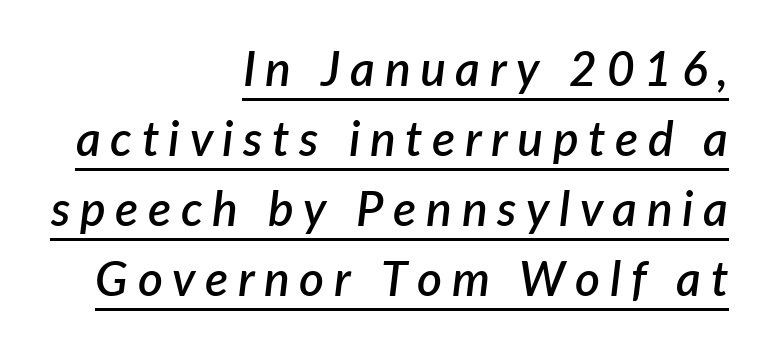
The image shows 48 px semibold type, italic (leaning right); set right-aligned, normal line spacing (1.46x), unusually wide letter spacing (+0.2 em), underlined; low stroke contrast and a medium x-height.
